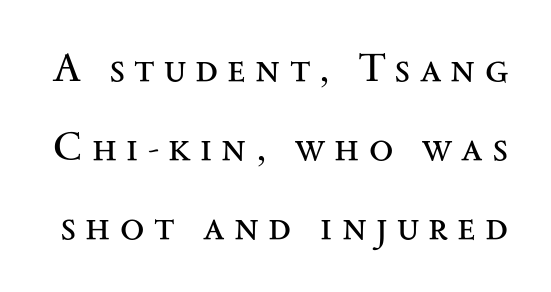
{"serif": "yes", "italic": "no", "bold": "no", "weight": "regular", "width": "wide", "stroke_contrast": "medium", "x_height": "small", "monospaced": "no", "underline": "no", "line_spacing": "loose", "line_spacing_ratio": 1.97, "letter_spacing": "wide", "letter_spacing_em": 0.23, "glyph_px": 40}
